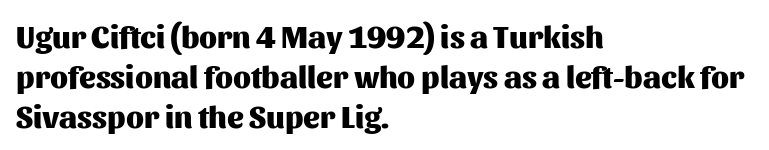
These lines carry a lot of weight — the face is fully bold. Line spacing here is normal. Between one letter and the next there's only the usual sliver of space. These lines are composed in type without serifs. Compared with a centered layout, this one pins lines to the left instead. Is this a fixed-width face? No — the glyphs have proportional, varying widths.
